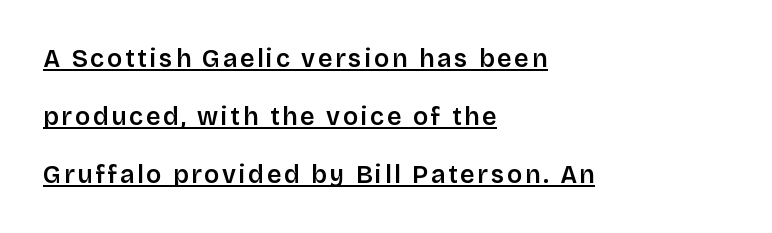
{"italic": "no", "bold": "semi", "underline": "yes", "align": "left", "line_spacing": "loose", "line_spacing_ratio": 2.32, "glyph_px": 25}
